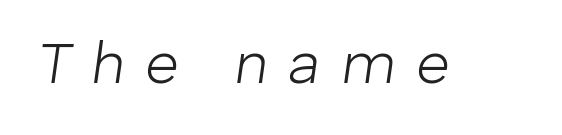
Q: Is the text bold? A: No.
Q: Is the text italic (slanted)? A: Yes, it leans right by about 8 degrees.
Q: Is the text underlined? A: No.
Q: Is the spacing between letters normal or unusually wide? A: Unusually wide.
Q: Width (condensed, normal, or wide)? A: Normal.
Q: Stroke contrast? A: Low.
Q: x-height? A: Medium.
Q: Monospaced? A: No.
